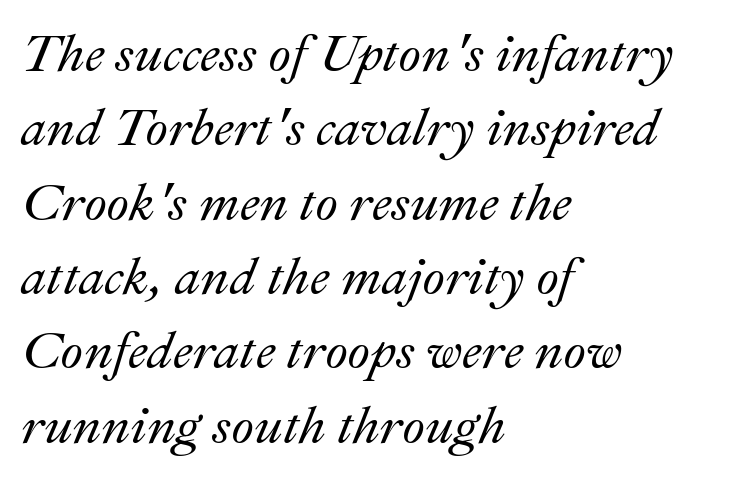
Q: Is the text italic (slanted)? A: Yes, it leans right by about 22 degrees.
Q: Is the text underlined? A: No.
Q: How is the paragraph aligned? A: Left-aligned.
Q: Is the spacing between letters normal or unusually wide? A: Normal.
Q: Is the spacing between lines tight, normal or loose? A: Normal.
Q: Width (condensed, normal, or wide)? A: Normal.
Q: Stroke contrast? A: Medium.
Q: x-height? A: Small.
Q: Monospaced? A: No.
